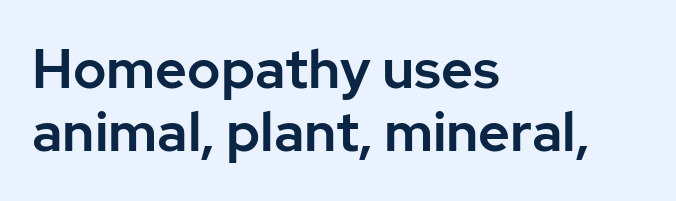
Think of a printed novel: that variable character pitch is what you see here. Regarding leading, the lines here are crowded together. Characters follow at the spacing the type designer built in. Descenders are the only things crossing below the line. Upright lettering throughout. Nothing sits at the stroke ends, so this counts as sans-serif.
